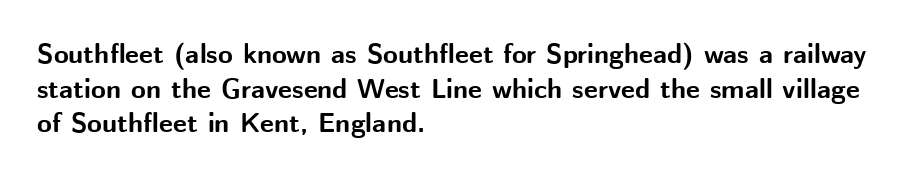
Q: Is the text bold? A: Yes.
Q: Is the text italic (slanted)? A: No, it is upright.
Q: Is the text underlined? A: No.
Q: How is the paragraph aligned? A: Left-aligned.
Q: Is the spacing between letters normal or unusually wide? A: Normal.
Q: Is the spacing between lines tight, normal or loose? A: Normal.
